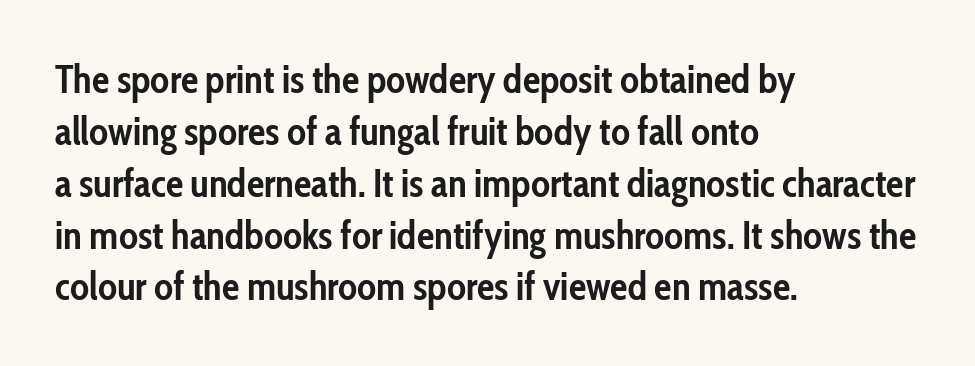
{"serif": "no", "italic": "no", "bold": "yes", "weight": "semibold", "width": "condensed", "stroke_contrast": "low", "x_height": "medium", "monospaced": "no", "underline": "no", "align": "left", "line_spacing": "normal", "line_spacing_ratio": 1.33, "letter_spacing": "normal", "letter_spacing_em": 0.0, "glyph_px": 39}
